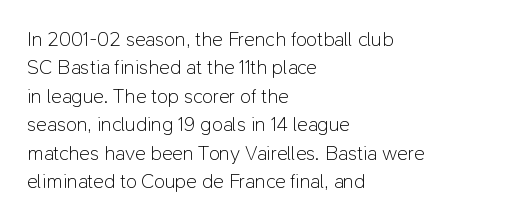
Q: Is the text bold? A: No.
Q: Is the text italic (slanted)? A: No, it is upright.
Q: Is the text underlined? A: No.
Q: How is the paragraph aligned? A: Left-aligned.
Q: Is the spacing between letters normal or unusually wide? A: Normal.
Q: Is the spacing between lines tight, normal or loose? A: Normal.
